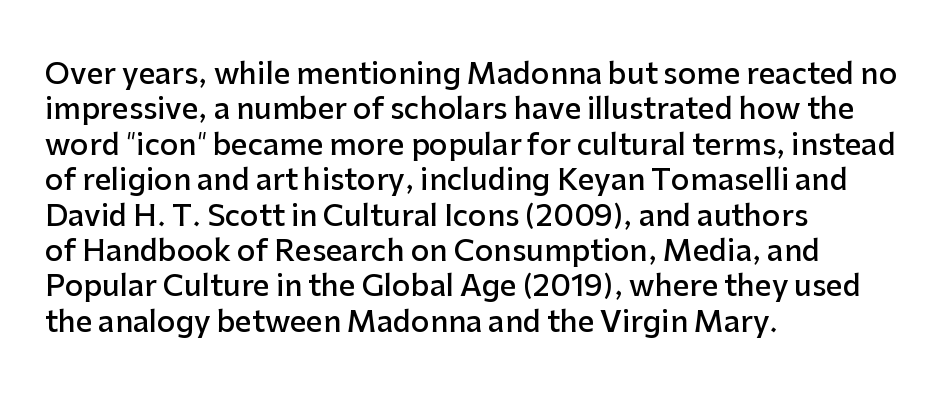
Q: Is the text bold? A: Semi-bold.
Q: Is the text italic (slanted)? A: No, it is upright.
Q: Is the typeface a serif or a sans-serif typeface? A: Sans-serif.
Q: Is the text underlined? A: No.
Q: How is the paragraph aligned? A: Left-aligned.
Q: Is the spacing between letters normal or unusually wide? A: Normal.
Q: Width (condensed, normal, or wide)? A: Normal.
Q: Stroke contrast? A: Low.
Q: x-height? A: Medium.
Q: Monospaced? A: No.
